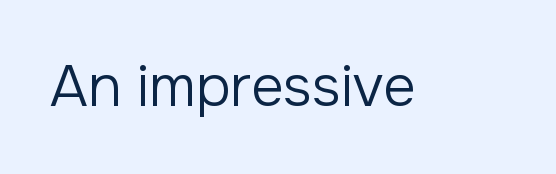
{"serif": "no", "italic": "no", "bold": "no", "weight": "regular", "width": "normal", "stroke_contrast": "low", "x_height": "medium", "monospaced": "no", "underline": "no", "letter_spacing": "normal", "letter_spacing_em": 0.0, "glyph_px": 57}
